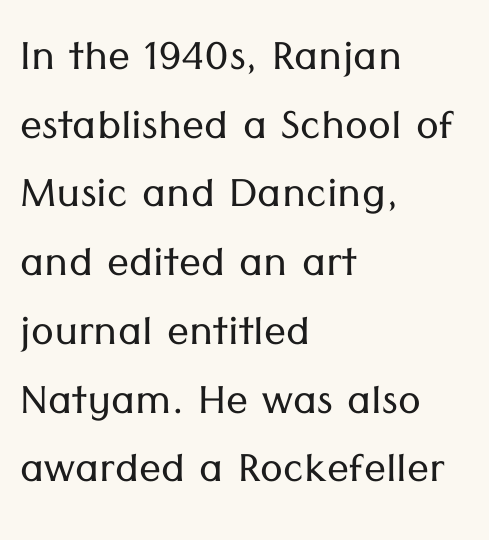
{"serif": "no", "italic": "no", "bold": "no", "weight": "light", "width": "normal", "stroke_contrast": "low", "x_height": "medium", "monospaced": "no", "underline": "no", "align": "left", "line_spacing": "normal", "line_spacing_ratio": 1.25, "letter_spacing": "normal", "letter_spacing_em": 0.0, "glyph_px": 55}
